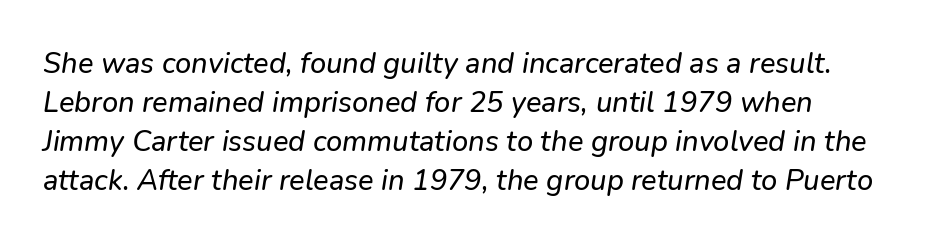
This rendering employs a face without finishing strokes, i.e., a sans-serif. The line-height multiplier appears to be the usual default. The face used here is rendered with its standard letterfit. Is this a fixed-width face? No — the glyphs have proportional, varying widths. Check under the words: just untouched page.
